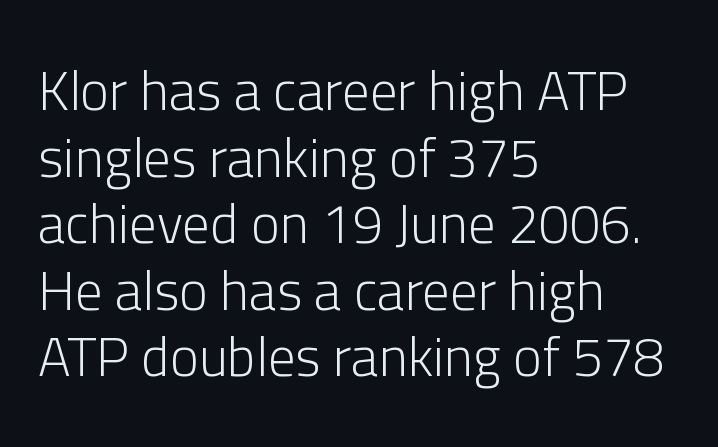
When letters stand straight like this, we call the style roman or upright. Grotesque or geometric, the face here clearly has no serifs. Vertical stems look standard width or narrower in stroke. The rendering uses natural spacing where letterforms have individual widths. Unmarked baselines from the first word to the last. Nothing unusual about the tracking: characters are spaced as the font intends.
